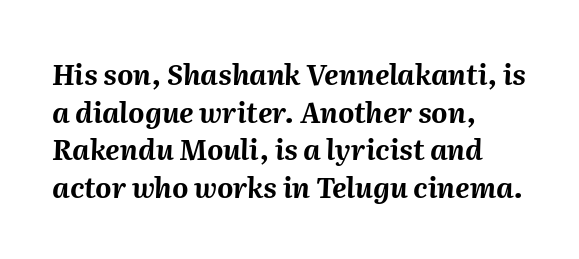
Q: Is the text bold? A: Yes.
Q: Is the text italic (slanted)? A: Yes, it leans right by about 2 degrees.
Q: Is the text underlined? A: No.
Q: How is the paragraph aligned? A: Left-aligned.
Q: Is the spacing between letters normal or unusually wide? A: Normal.
Q: Is the spacing between lines tight, normal or loose? A: Normal.
Q: Width (condensed, normal, or wide)? A: Normal.
Q: Stroke contrast? A: Medium.
Q: x-height? A: Medium.
Q: Monospaced? A: No.
